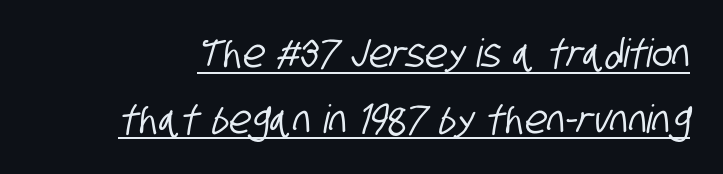
Q: Is the typeface a serif or a sans-serif typeface? A: Sans-serif.
Q: Is the text underlined? A: Yes.
Q: Is the spacing between letters normal or unusually wide? A: Normal.
Q: Is the spacing between lines tight, normal or loose? A: Normal.
Q: Width (condensed, normal, or wide)? A: Condensed.
Q: Stroke contrast? A: Low.
Q: x-height? A: Large.
Q: Monospaced? A: No.
